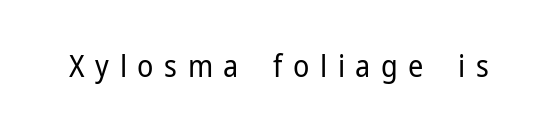
The image shows 30 px regular-weight sans-serif type, upright; set unusually wide letter spacing (+0.35 em), not underlined; low stroke contrast and a medium x-height.
